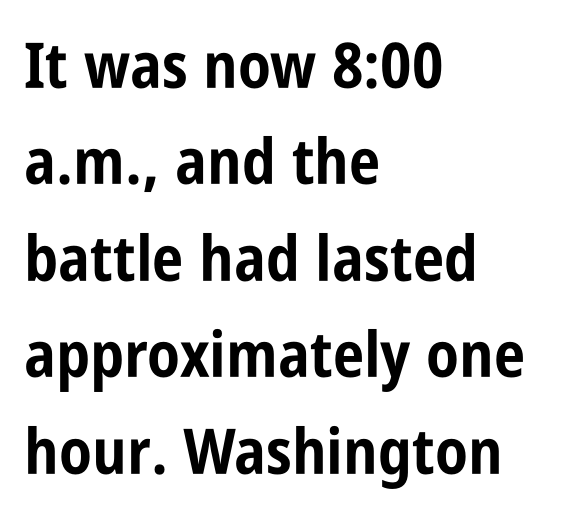
The letters sit at their default tracking, neither squeezed nor spread. Typeset ragged right — the left edge is the straight one. Vertical spacing — default. Its strokes are broad and dark, the hallmark of bold type. The strip under each line holds only bare page.
